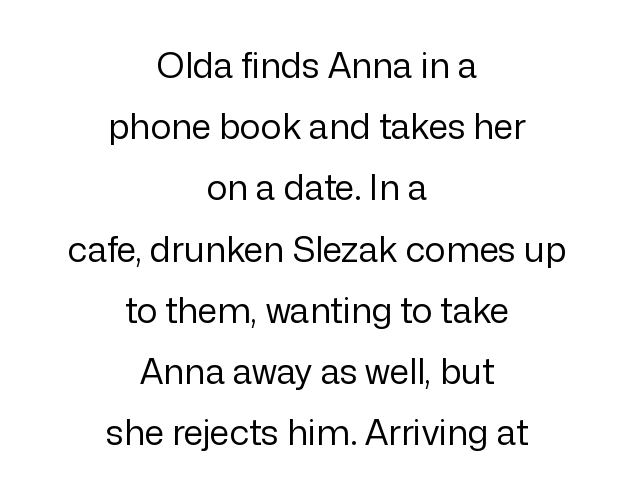
Q: Is the text bold? A: No.
Q: Is the text italic (slanted)? A: No, it is upright.
Q: Is the typeface a serif or a sans-serif typeface? A: Sans-serif.
Q: Is the text underlined? A: No.
Q: How is the paragraph aligned? A: Centered.
Q: Is the spacing between letters normal or unusually wide? A: Normal.
Q: Width (condensed, normal, or wide)? A: Normal.
Q: Stroke contrast? A: Low.
Q: x-height? A: Medium.
Q: Monospaced? A: No.
